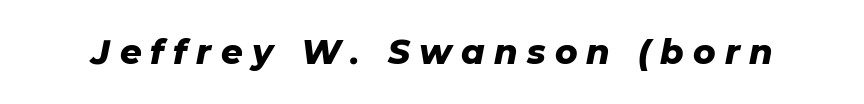
The rendering uses natural spacing where letterforms have individual widths. Designer's note — italics engaged. Clear beneath every line of the passage. How heavy is the stroke? Heavy — this is a bold. Display-style spreading of the glyphs; the letterfit is very open.
